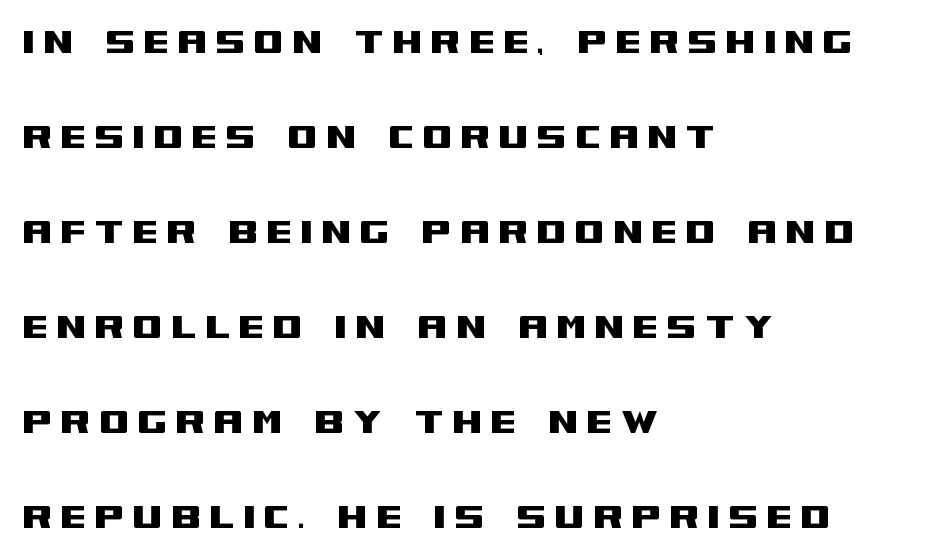
The image shows 44 px wide sans-serif type, upright; set left-aligned, loose line spacing (2.16x), not underlined; medium stroke contrast and a large x-height.
